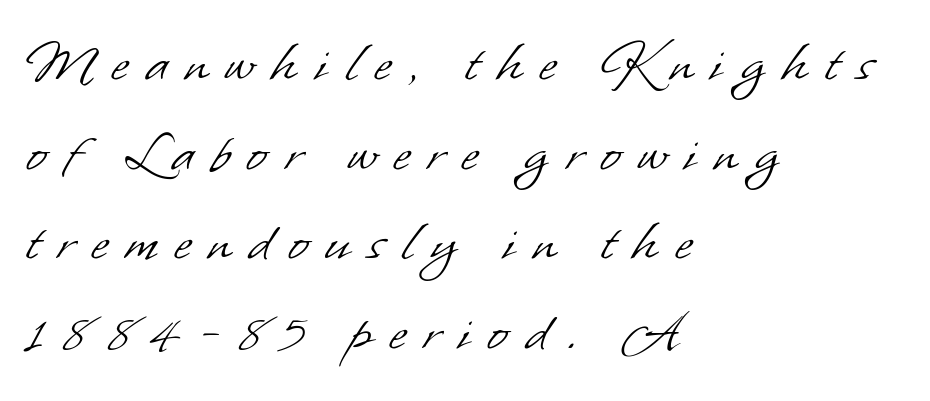
The image shows 61 px light sans-serif type; set left-aligned, normal line spacing (1.47x), unusually wide letter spacing (+0.29 em), not underlined; low stroke contrast and a small x-height.
